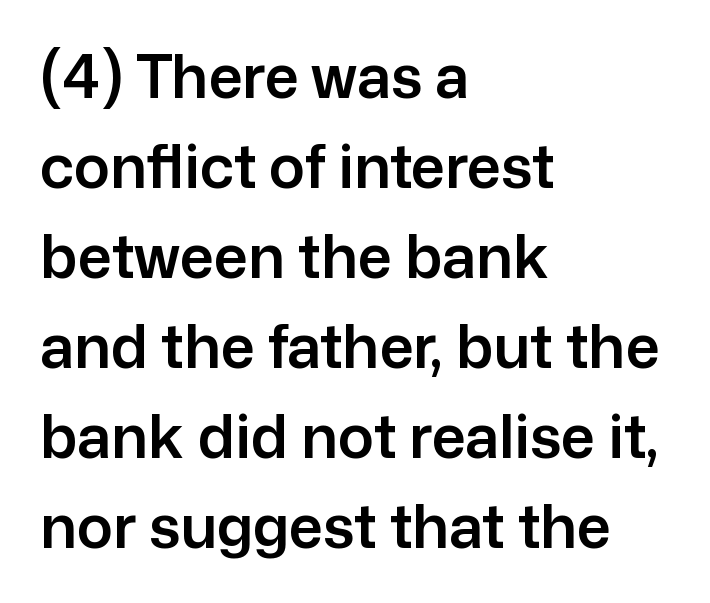
Q: Is the text italic (slanted)? A: No, it is upright.
Q: Is the typeface a serif or a sans-serif typeface? A: Sans-serif.
Q: Is the text underlined? A: No.
Q: How is the paragraph aligned? A: Left-aligned.
Q: Is the spacing between letters normal or unusually wide? A: Normal.
Q: Is the spacing between lines tight, normal or loose? A: Normal.
Q: Width (condensed, normal, or wide)? A: Normal.
Q: Stroke contrast? A: Low.
Q: x-height? A: Medium.
Q: Monospaced? A: No.
